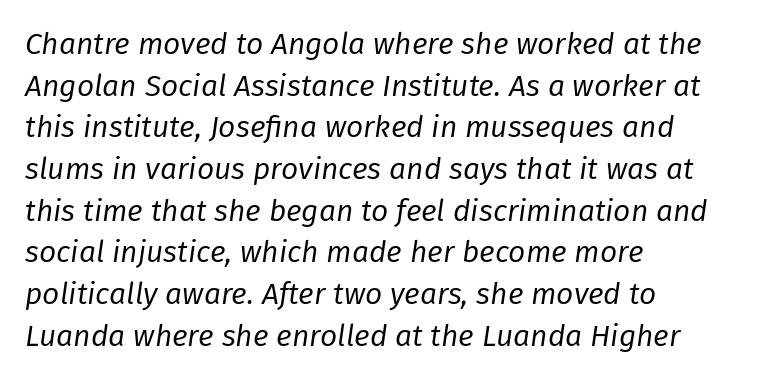
The image shows 30 px regular-weight type, italic (leaning right); set left-aligned, normal line spacing (1.39x), normal letter spacing, not underlined; low stroke contrast and a medium x-height.
